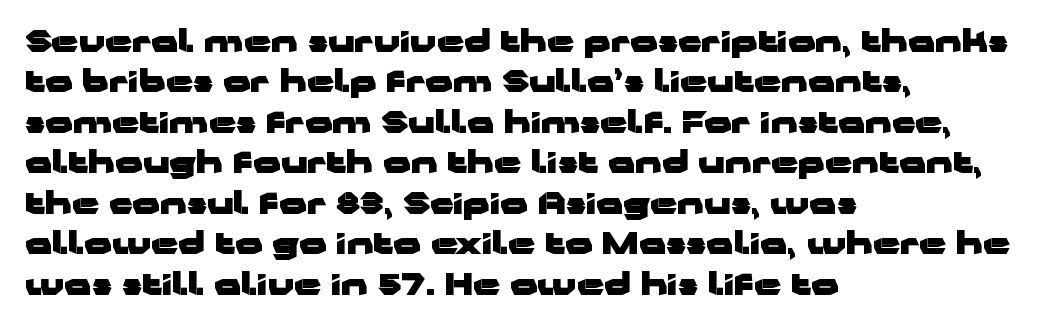
{"serif": "no", "italic": "no", "bold": "yes", "weight": "heavy", "width": "wide", "stroke_contrast": "low", "x_height": "medium", "monospaced": "no", "underline": "no", "align": "left", "line_spacing": "normal", "line_spacing_ratio": 1.35, "letter_spacing": "normal", "letter_spacing_em": 0.0, "glyph_px": 30}
